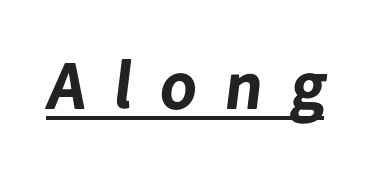
The image shows 67 px bold sans-serif type; set unusually wide letter spacing (+0.42 em), underlined; low stroke contrast and a medium x-height.
